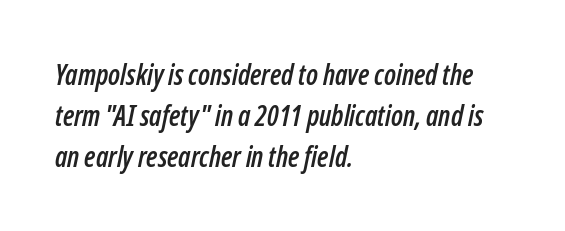
Q: Is the text italic (slanted)? A: Yes, it leans right by about 12 degrees.
Q: Is the text underlined? A: No.
Q: How is the paragraph aligned? A: Left-aligned.
Q: Is the spacing between letters normal or unusually wide? A: Normal.
Q: Is the spacing between lines tight, normal or loose? A: Normal.
Q: Width (condensed, normal, or wide)? A: Condensed.
Q: Stroke contrast? A: Low.
Q: x-height? A: Medium.
Q: Monospaced? A: No.
